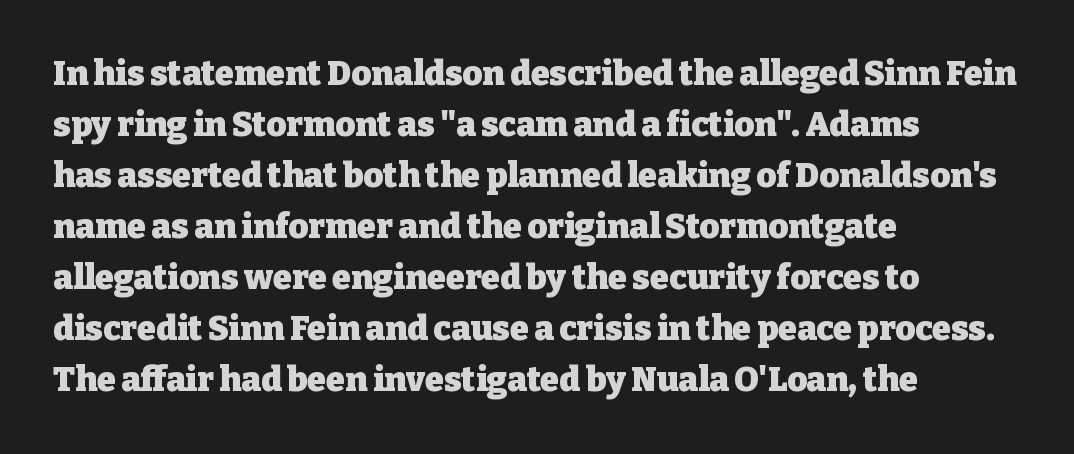
The image shows 34 px heavy serif type, upright; set left-aligned, normal line spacing (1.5x), normal letter spacing, not underlined; low stroke contrast and a medium x-height.
